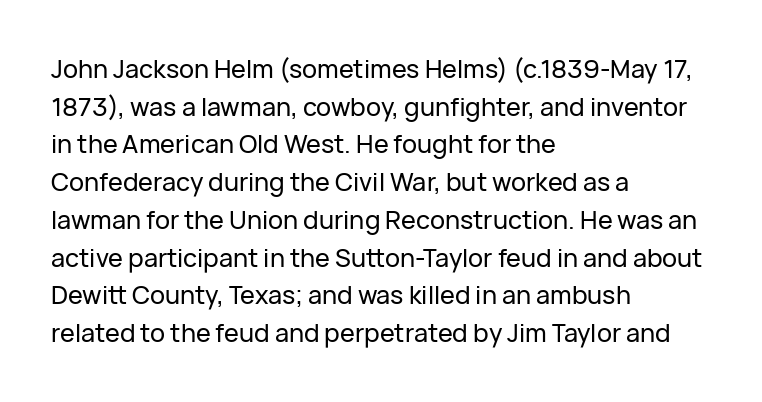
Descender tails drop into unmarked territory. If you drew a ruler down the left edge, every line would touch it. Nope, not italic — everything's standing straight. Successive baselines arrive at the customary interval. Tracking value appears to be zero — textbook default spacing.
